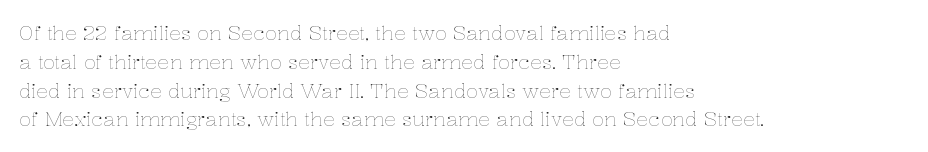
Vertical strokes here are truly vertical. The typesetting does not lean heavy: it is not bold. These lines keep a tight, regular rhythm from letter to letter. Anything drawn beneath the words? Only blank space. The designer left line spacing at the default. Caption: multi-line text, flush left, ragged right.
